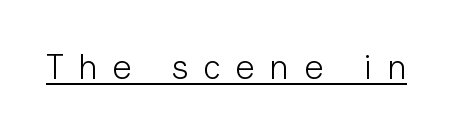
Q: Is the text bold? A: No.
Q: Is the text italic (slanted)? A: No, it is upright.
Q: Is the typeface a serif or a sans-serif typeface? A: Sans-serif.
Q: Is the text underlined? A: Yes.
Q: Is the spacing between letters normal or unusually wide? A: Unusually wide.
Q: Width (condensed, normal, or wide)? A: Normal.
Q: Stroke contrast? A: Low.
Q: x-height? A: Medium.
Q: Monospaced? A: No.
